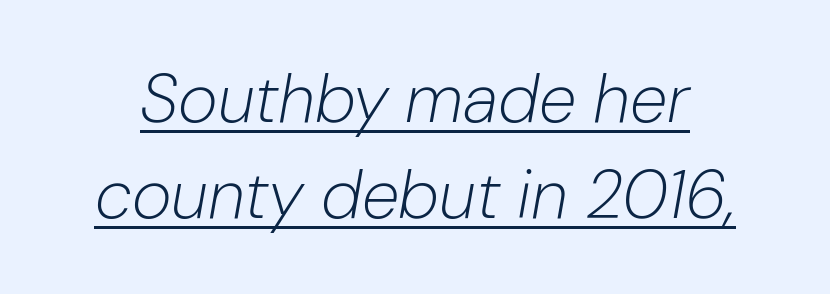
The weight would be labelled regular, book, light, or lighter still. Varying glyph widths throughout — classic text-font behaviour. This sample keeps an unexceptional amount of space between lines. Observe the lean: these are italic letterforms. Letter spacing: default. These characters rest on top of a visible drawn line.
